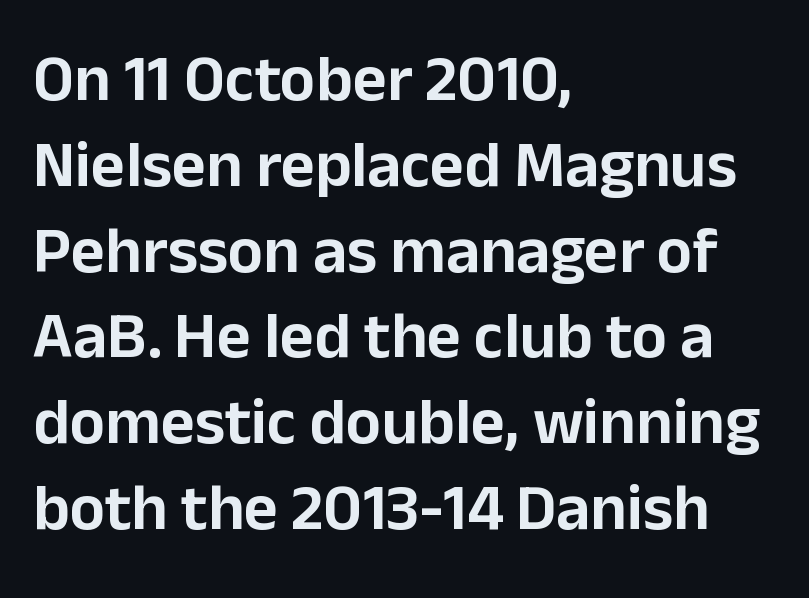
Q: Is the text italic (slanted)? A: No, it is upright.
Q: Is the typeface a serif or a sans-serif typeface? A: Sans-serif.
Q: Is the text underlined? A: No.
Q: How is the paragraph aligned? A: Left-aligned.
Q: Is the spacing between letters normal or unusually wide? A: Normal.
Q: Is the spacing between lines tight, normal or loose? A: Normal.
Q: Width (condensed, normal, or wide)? A: Normal.
Q: Stroke contrast? A: Low.
Q: x-height? A: Medium.
Q: Monospaced? A: No.
